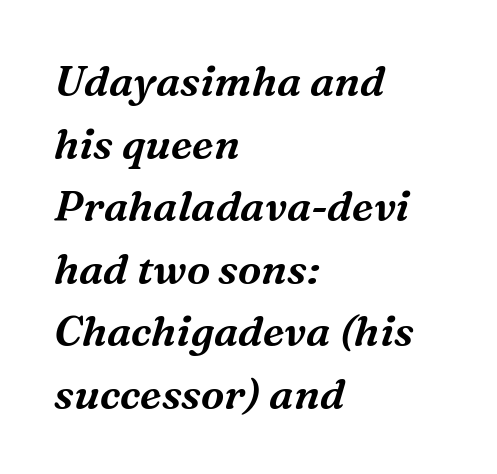
The image shows 42 px serif type, italic (leaning right); set left-aligned, normal line spacing (1.49x), normal letter spacing, not underlined; medium stroke contrast and a medium x-height.
